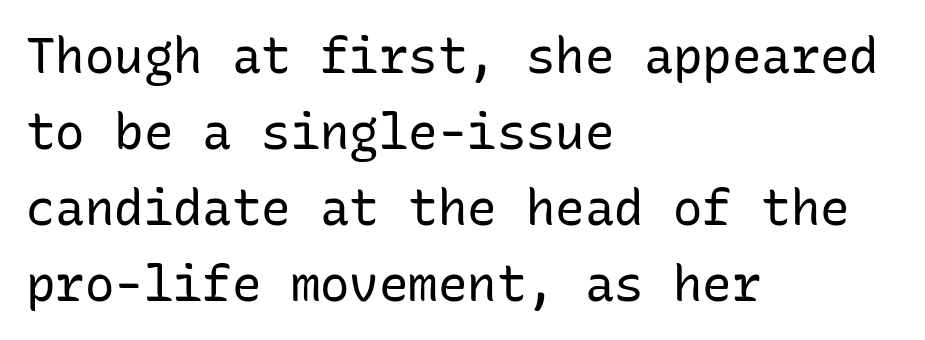
The image shows 49 px regular-weight sans-serif type, upright, monospaced; set left-aligned, normal line spacing (1.55x), normal letter spacing, not underlined; low stroke contrast and a medium x-height.
